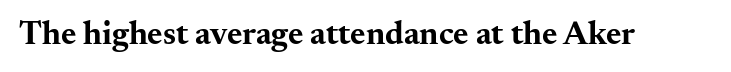
{"serif": "yes", "italic": "no", "bold": "yes", "weight": "bold", "width": "wide", "stroke_contrast": "medium", "x_height": "small", "monospaced": "no", "underline": "no", "letter_spacing": "normal", "letter_spacing_em": 0.0, "glyph_px": 33}
